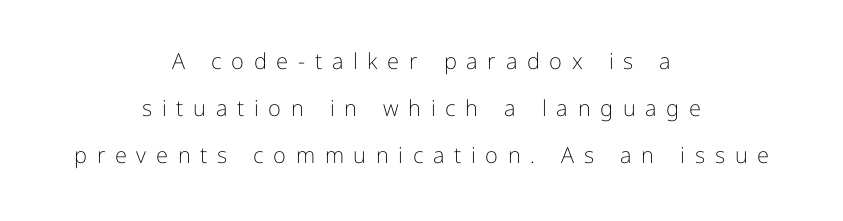
The image shows 22 px text type, upright; set centered, loose line spacing (2.13x), unusually wide letter spacing (+0.44 em), not underlined.
